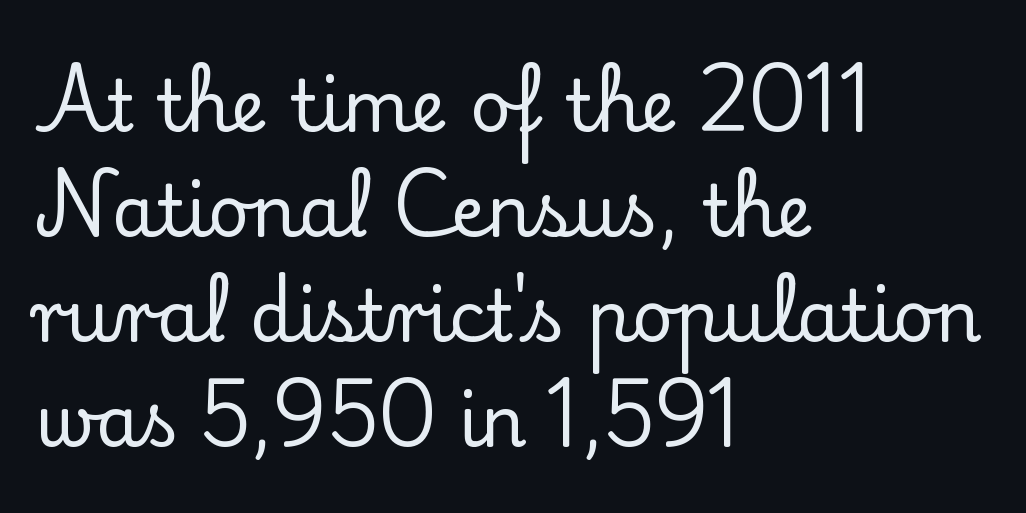
{"serif": "yes", "italic": "no", "width": "normal", "stroke_contrast": "low", "x_height": "small", "monospaced": "no", "underline": "no", "align": "left", "line_spacing": "normal", "line_spacing_ratio": 1.48, "letter_spacing": "normal", "letter_spacing_em": 0.0, "glyph_px": 71}
